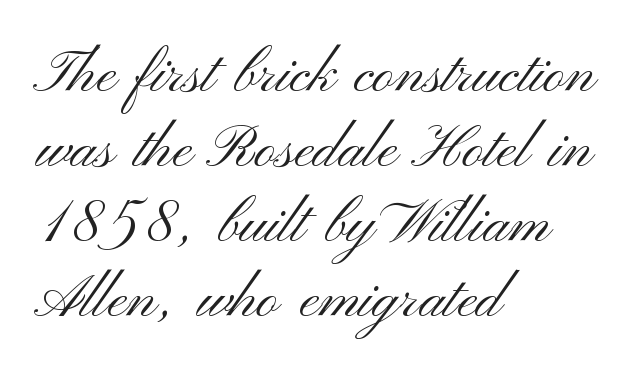
The image shows 59 px light, wide sans-serif type; set left-aligned, normal line spacing (1.27x), normal letter spacing, not underlined; medium stroke contrast and a small x-height.
